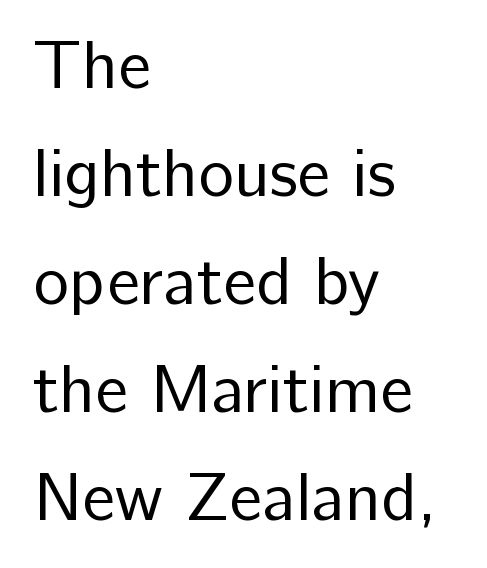
Q: Is the text bold? A: No.
Q: Is the text italic (slanted)? A: No, it is upright.
Q: Is the typeface a serif or a sans-serif typeface? A: Sans-serif.
Q: Is the text underlined? A: No.
Q: How is the paragraph aligned? A: Left-aligned.
Q: Is the spacing between letters normal or unusually wide? A: Normal.
Q: Is the spacing between lines tight, normal or loose? A: Normal.
Q: Width (condensed, normal, or wide)? A: Normal.
Q: Stroke contrast? A: Low.
Q: x-height? A: Medium.
Q: Monospaced? A: No.
